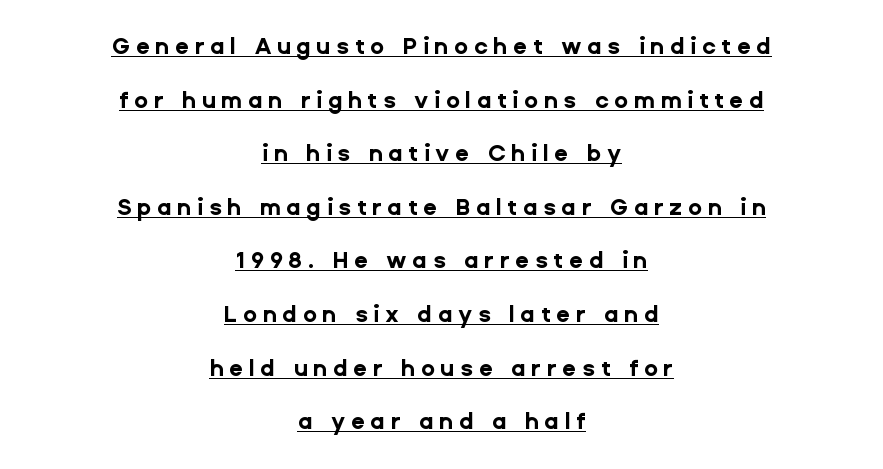
{"italic": "no", "bold": "yes", "underline": "yes", "align": "center", "line_spacing": "loose", "line_spacing_ratio": 2.33, "letter_spacing": "wide", "letter_spacing_em": 0.24, "glyph_px": 23}
